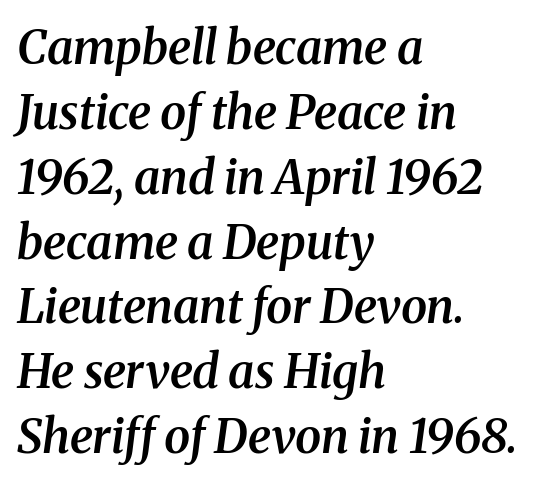
The image shows 47 px semibold serif type, italic (leaning right); set left-aligned, normal line spacing (1.38x), normal letter spacing, not underlined; medium stroke contrast and a medium x-height.
